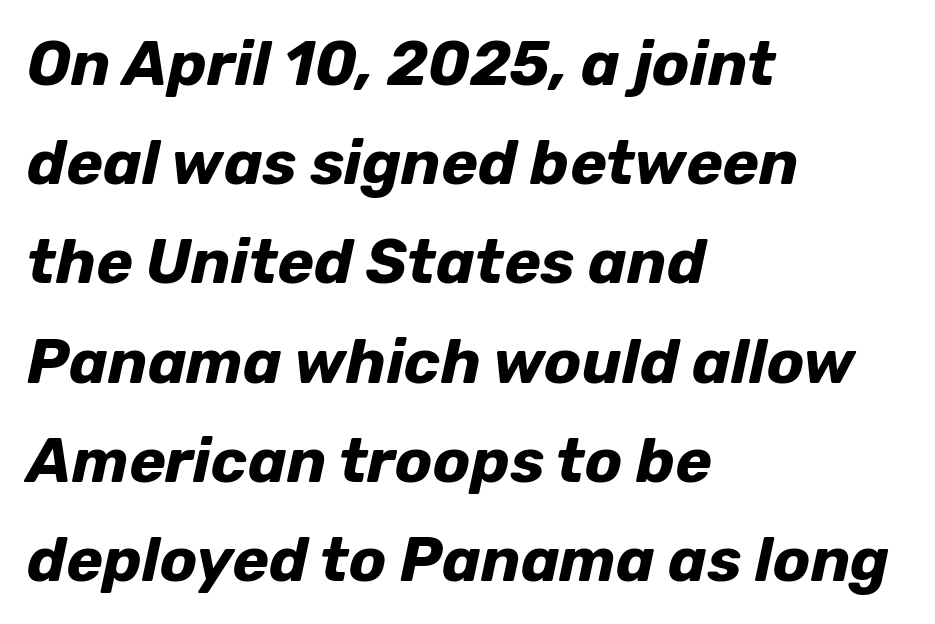
The image shows 62 px bold type, italic (leaning right); set left-aligned, normal line spacing (1.6x), normal letter spacing, not underlined; low stroke contrast and a medium x-height.
